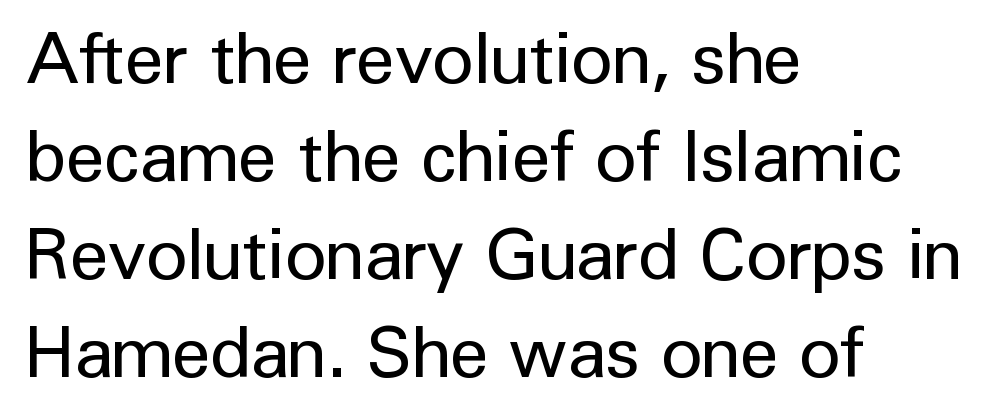
The words here are not underlined. Baseline-to-baseline distance is the conventional proportion of letter height. Posture: upright roman. Each line starts at the same left margin while the right side varies.
